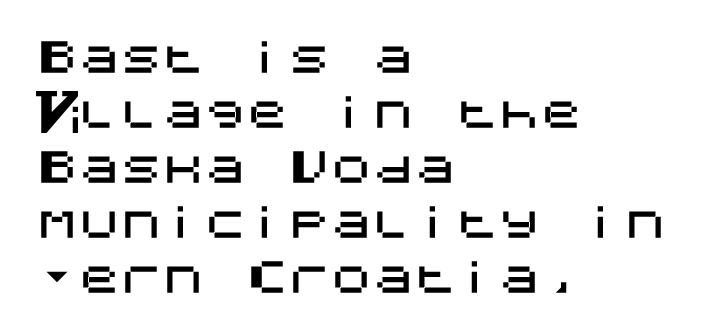
The image shows 42 px sans-serif type, upright; set left-aligned, normal line spacing (1.31x), normal letter spacing, not underlined; medium stroke contrast and a large x-height.
